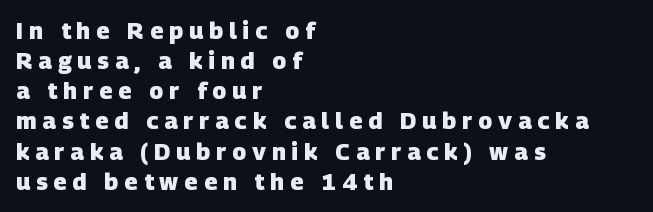
Q: Is the text bold? A: Yes.
Q: Is the text underlined? A: No.
Q: How is the paragraph aligned? A: Left-aligned.
Q: Is the spacing between letters normal or unusually wide? A: Unusually wide.
Q: Is the spacing between lines tight, normal or loose? A: Normal.
